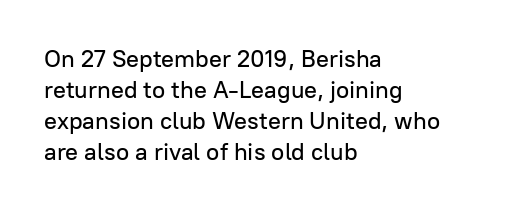
The rag falls on the right side of this text block. How would I describe the line gaps? Plain and ordinary. Ordinary non-slanted type is in use. The gaps between neighbouring characters are ordinary and unremarkable.
